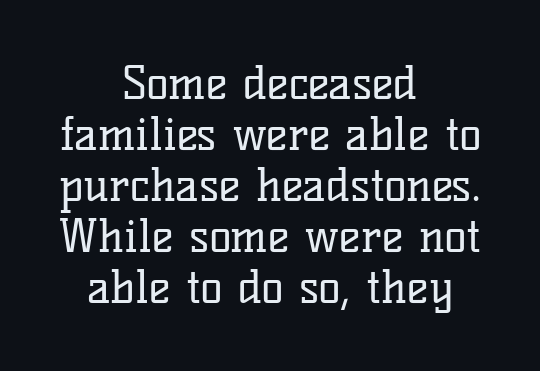
{"serif": "yes", "italic": "no", "bold": "no", "weight": "regular", "width": "normal", "stroke_contrast": "low", "x_height": "medium", "monospaced": "no", "underline": "no", "align": "center", "line_spacing": "tight", "line_spacing_ratio": 1.11, "letter_spacing": "normal", "letter_spacing_em": 0.0, "glyph_px": 46}
